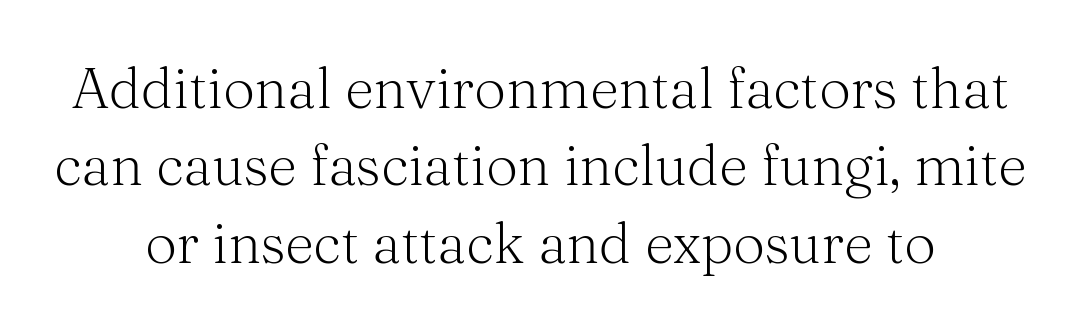
Q: Is the text bold? A: No.
Q: Is the text italic (slanted)? A: No, it is upright.
Q: Is the typeface a serif or a sans-serif typeface? A: Serif.
Q: Is the text underlined? A: No.
Q: How is the paragraph aligned? A: Centered.
Q: Is the spacing between letters normal or unusually wide? A: Normal.
Q: Is the spacing between lines tight, normal or loose? A: Normal.
Q: Width (condensed, normal, or wide)? A: Normal.
Q: Stroke contrast? A: Medium.
Q: x-height? A: Medium.
Q: Monospaced? A: No.
